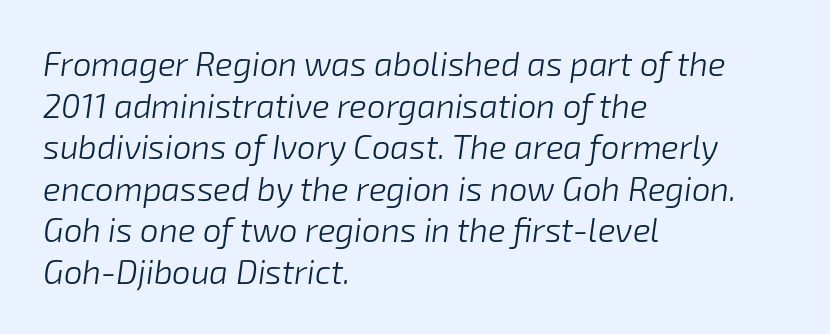
Check under the words: just untouched page. The rendering uses natural spacing where letterforms have individual widths. The space between consecutive lines is moderate. The rag falls on the right side of this text block. These lines keep a tight, regular rhythm from letter to letter.
